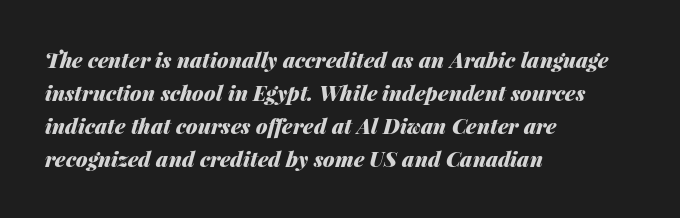
Q: Is the text bold? A: Yes.
Q: Is the text italic (slanted)? A: Yes, it leans right by about 14 degrees.
Q: Is the text underlined? A: No.
Q: How is the paragraph aligned? A: Left-aligned.
Q: Is the spacing between letters normal or unusually wide? A: Normal.
Q: Is the spacing between lines tight, normal or loose? A: Normal.
